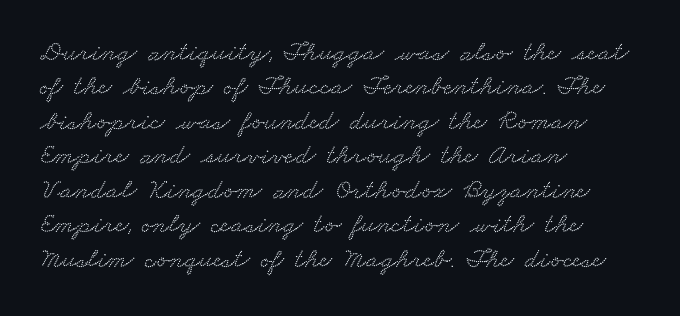
Q: Is the typeface a serif or a sans-serif typeface? A: Serif.
Q: Is the text underlined? A: No.
Q: How is the paragraph aligned? A: Left-aligned.
Q: Is the spacing between letters normal or unusually wide? A: Normal.
Q: Width (condensed, normal, or wide)? A: Wide.
Q: Stroke contrast? A: Low.
Q: x-height? A: Small.
Q: Monospaced? A: No.
